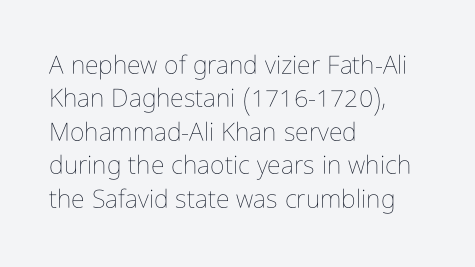
{"italic": "no", "bold": "no", "underline": "no", "align": "left", "line_spacing": "normal", "line_spacing_ratio": 1.34, "letter_spacing": "normal", "letter_spacing_em": 0.0, "glyph_px": 25}
